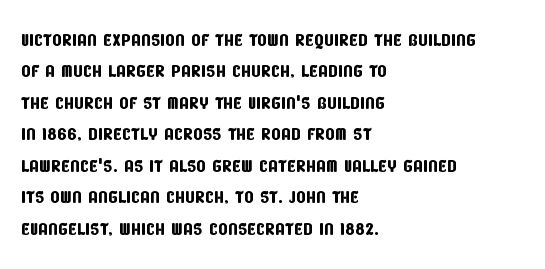
Casual observation: everything's shoved over to the left. Unmarked baselines from the first word to the last. Nobody touched the tracking dial on this one. Horizontal bands of white between lines are of average thickness.
